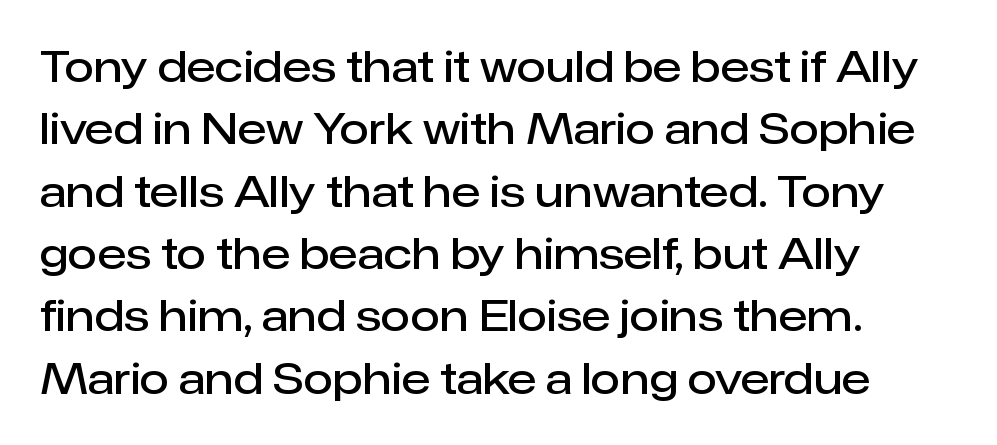
{"serif": "no", "italic": "no", "bold": "semi", "weight": "semibold", "width": "normal", "stroke_contrast": "low", "x_height": "medium", "monospaced": "no", "underline": "no", "align": "left", "line_spacing": "normal", "line_spacing_ratio": 1.45, "letter_spacing": "normal", "letter_spacing_em": 0.0, "glyph_px": 43}
